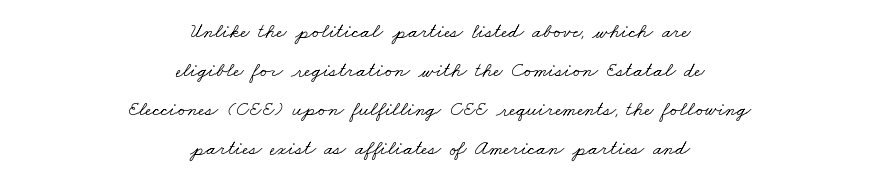
Q: Is the text bold? A: No.
Q: Is the text underlined? A: No.
Q: How is the paragraph aligned? A: Centered.
Q: Is the spacing between letters normal or unusually wide? A: Normal.
